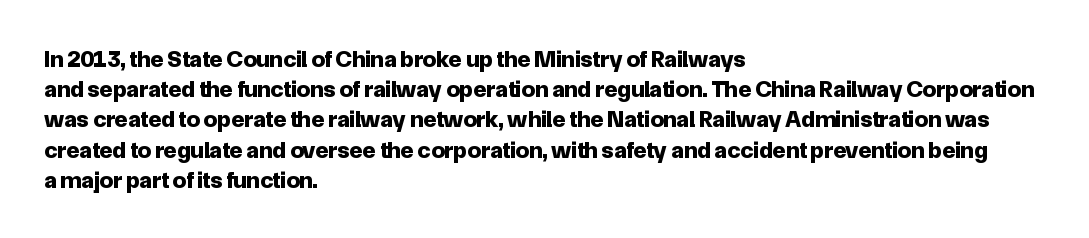
Q: Is the text bold? A: Yes.
Q: Is the text italic (slanted)? A: No, it is upright.
Q: Is the text underlined? A: No.
Q: How is the paragraph aligned? A: Left-aligned.
Q: Is the spacing between letters normal or unusually wide? A: Normal.
Q: Is the spacing between lines tight, normal or loose? A: Normal.
